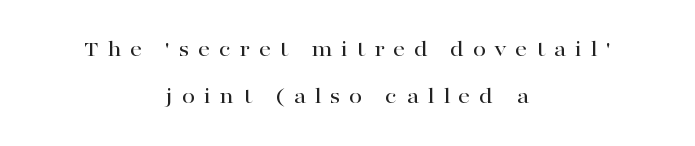
The image shows 24 px text type, upright; set centered, loose line spacing (1.96x), unusually wide letter spacing (+0.35 em), not underlined.
